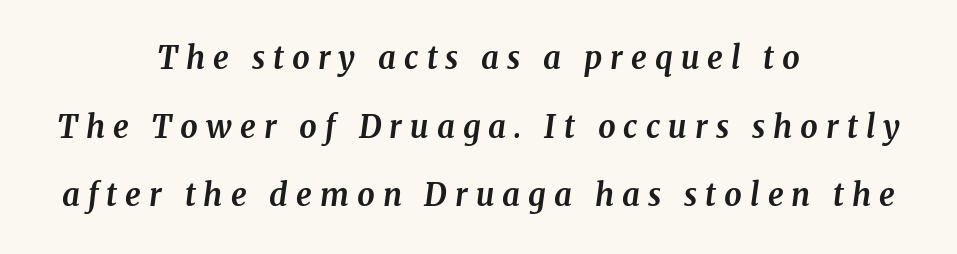
Q: Is the text bold? A: Yes.
Q: Is the text italic (slanted)? A: Yes, it leans right by about 8 degrees.
Q: Is the typeface a serif or a sans-serif typeface? A: Serif.
Q: Is the text underlined? A: No.
Q: How is the paragraph aligned? A: Centered.
Q: Is the spacing between letters normal or unusually wide? A: Unusually wide.
Q: Is the spacing between lines tight, normal or loose? A: Loose.
Q: Width (condensed, normal, or wide)? A: Normal.
Q: Stroke contrast? A: Medium.
Q: x-height? A: Medium.
Q: Monospaced? A: No.
